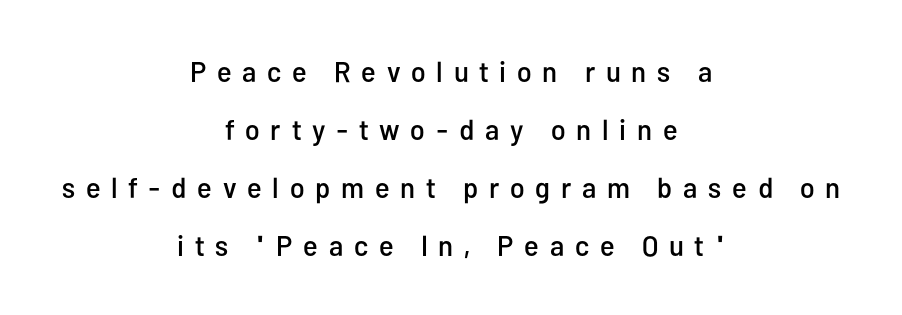
Q: Is the text italic (slanted)? A: No, it is upright.
Q: Is the typeface a serif or a sans-serif typeface? A: Sans-serif.
Q: Is the text underlined? A: No.
Q: How is the paragraph aligned? A: Centered.
Q: Is the spacing between letters normal or unusually wide? A: Unusually wide.
Q: Is the spacing between lines tight, normal or loose? A: Loose.
Q: Width (condensed, normal, or wide)? A: Condensed.
Q: Stroke contrast? A: Low.
Q: x-height? A: Medium.
Q: Monospaced? A: No.
